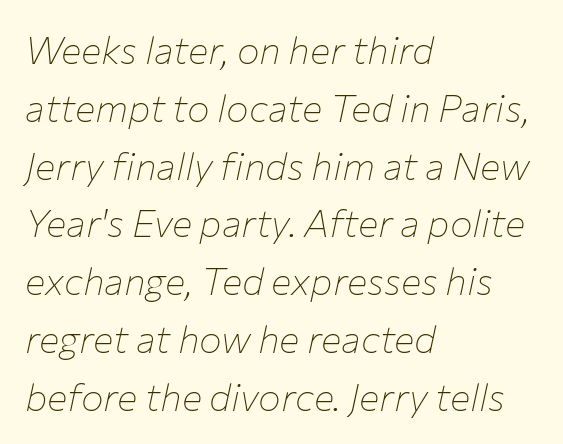
Q: Is the text bold? A: No.
Q: Is the text italic (slanted)? A: Yes, it leans right by about 12 degrees.
Q: Is the text underlined? A: No.
Q: How is the paragraph aligned? A: Left-aligned.
Q: Is the spacing between letters normal or unusually wide? A: Normal.
Q: Is the spacing between lines tight, normal or loose? A: Normal.
Q: Width (condensed, normal, or wide)? A: Normal.
Q: Stroke contrast? A: Low.
Q: x-height? A: Medium.
Q: Monospaced? A: No.
